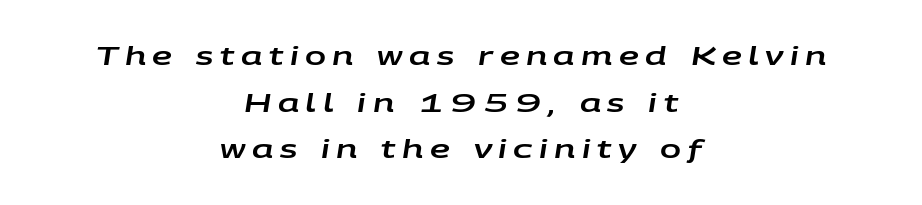
The image shows 25 px text type, italic (leaning right); set centered, line spacing 1.87x, unusually wide letter spacing (+0.26 em), not underlined.
